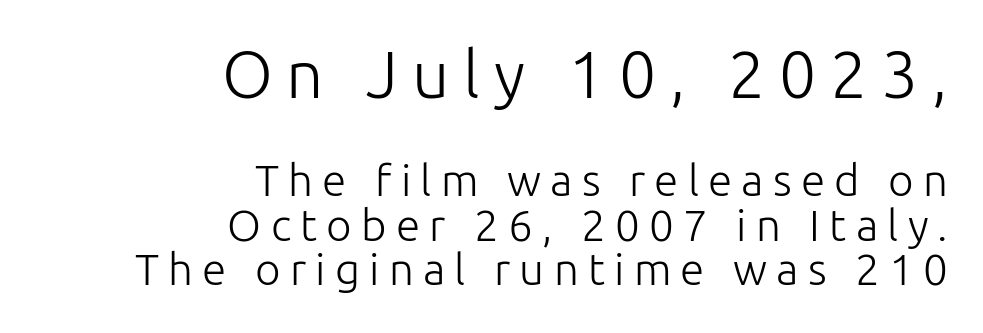
Q: Is the text bold? A: No.
Q: Is the text italic (slanted)? A: No, it is upright.
Q: Is the typeface a serif or a sans-serif typeface? A: Sans-serif.
Q: Is the text underlined? A: No.
Q: How is the paragraph aligned? A: Right-aligned.
Q: Is the spacing between letters normal or unusually wide? A: Unusually wide.
Q: Is the spacing between lines tight, normal or loose? A: Tight.
Q: Which block of text is set in a larger size, the first (top) or the second (bottom)? A: The first (top) one.
Q: Width (condensed, normal, or wide)? A: Normal.
Q: Stroke contrast? A: Low.
Q: x-height? A: Medium.
Q: Monospaced? A: No.
